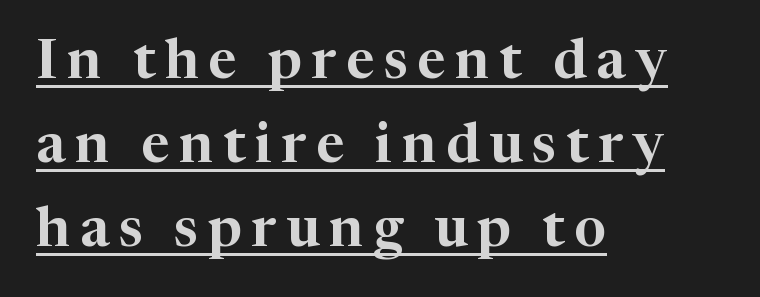
{"serif": "yes", "italic": "no", "width": "normal", "stroke_contrast": "high", "x_height": "medium", "monospaced": "no", "underline": "yes", "align": "left", "line_spacing": "normal", "line_spacing_ratio": 1.5, "glyph_px": 56}
